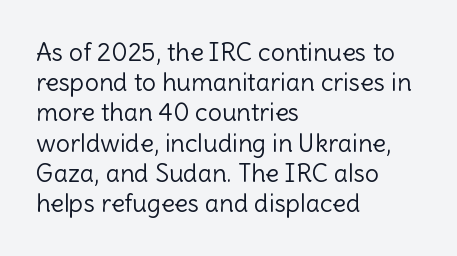
{"italic": "no", "bold": "no", "underline": "no", "align": "left", "line_spacing_ratio": 1.21, "letter_spacing": "normal", "letter_spacing_em": 0.0, "glyph_px": 25}
